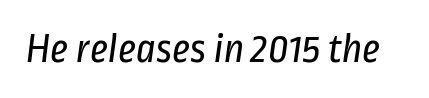
The image shows 42 px regular-weight, condensed sans-serif type; set normal letter spacing, not underlined; low stroke contrast and a medium x-height.
